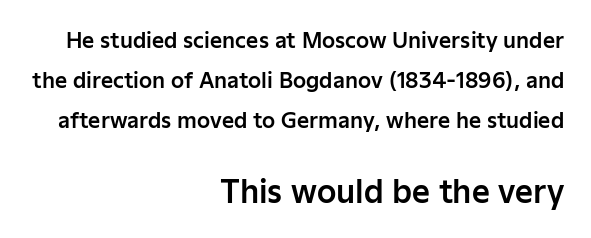
The image shows 31 px sans-serif type, upright; set right-aligned, loose line spacing (1.91x), normal letter spacing, not underlined; the second (bottom) block is 1.48x larger; low stroke contrast and a medium x-height.
